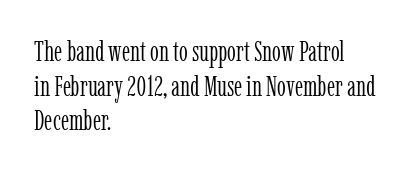
The passage shown has conventional tracking throughout. Italic: no, the glyphs are upright roman. Observe the serifs anchoring each vertical stroke in this sample. Each letter keeps its own natural width here, so spacing adapts to shape. Clear beneath every line of the passage. The letters look calm and open, with moderate or lighter stems.
